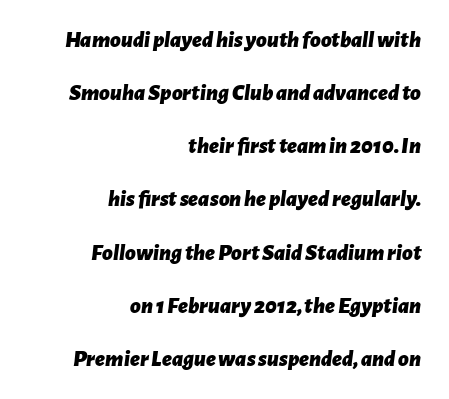
Which margin do the lines hug? The right one — the left edge is uneven. Does the leading feel generous? Absolutely, it's lavish. Caption: standard tracking, unaltered. Bold? Absolutely — the strokes are thick and heavy.
